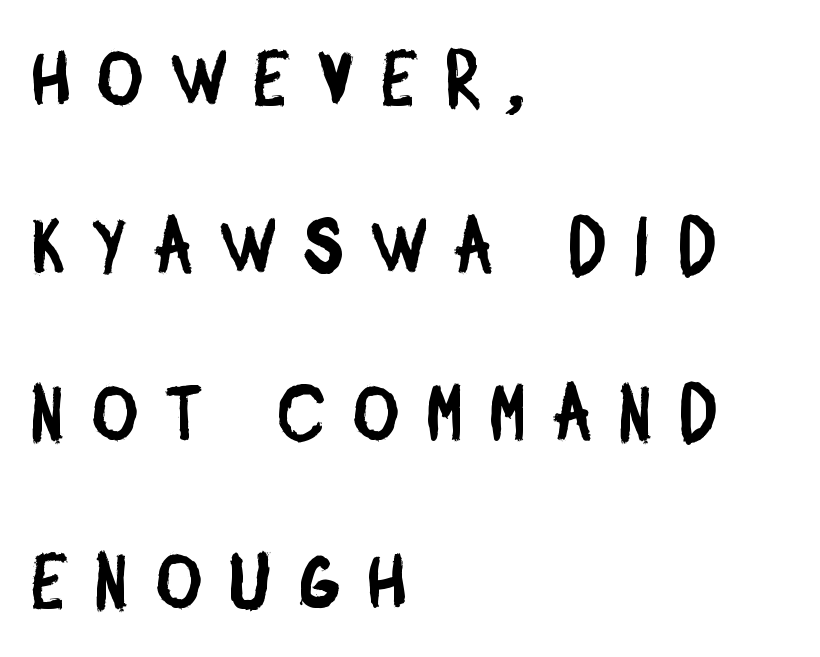
{"serif": "no", "width": "condensed", "stroke_contrast": "low", "x_height": "large", "monospaced": "no", "underline": "no", "align": "left", "line_spacing": "loose", "line_spacing_ratio": 2.15, "letter_spacing": "wide", "letter_spacing_em": 0.36, "glyph_px": 78}
